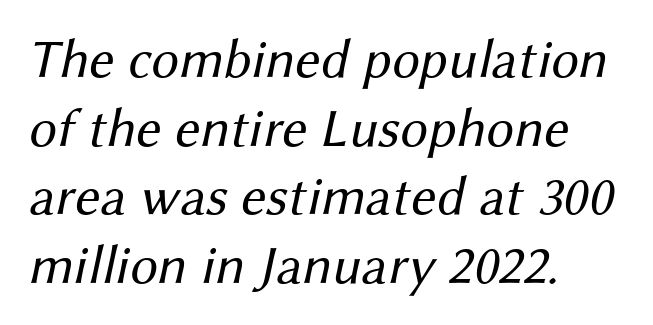
{"serif": "no", "bold": "no", "weight": "regular", "width": "normal", "stroke_contrast": "medium", "x_height": "medium", "monospaced": "no", "underline": "no", "align": "left", "line_spacing": "normal", "line_spacing_ratio": 1.25, "letter_spacing": "normal", "letter_spacing_em": 0.0, "glyph_px": 55}
